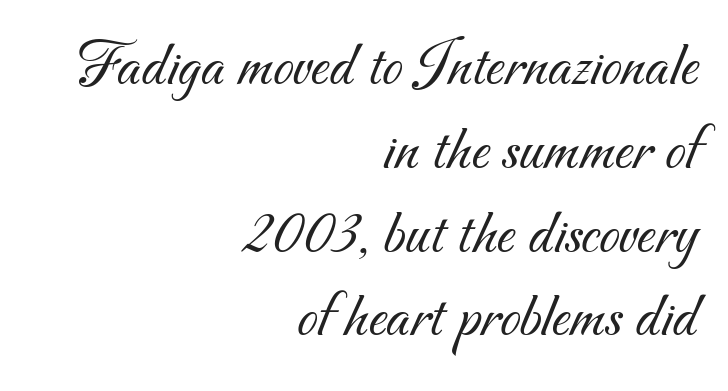
{"serif": "no", "bold": "no", "weight": "light", "width": "normal", "stroke_contrast": "medium", "x_height": "small", "monospaced": "no", "underline": "no", "align": "right", "line_spacing": "normal", "line_spacing_ratio": 1.27, "letter_spacing": "normal", "letter_spacing_em": 0.0, "glyph_px": 66}
